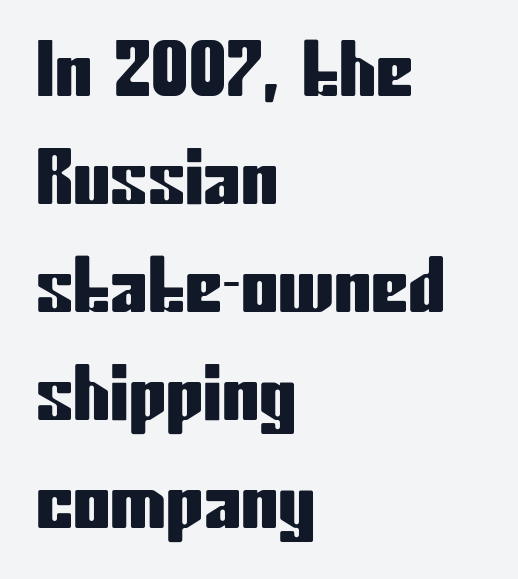
The typesetter chose a ragged-right arrangement here. The specimen reads as upright at a glance. This rendering employs a face without finishing strokes, i.e., a sans-serif. Whoever set this chose a conventional vertical rhythm.
